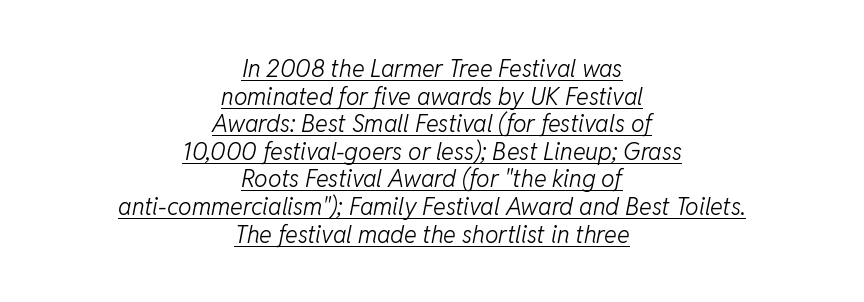
Tightly led — the rows are bunched. Italic: yes, the glyphs are oblique. The setting favours the middle, as headings and verse often do. Stroke mass is kept to a normal reading level or below.
